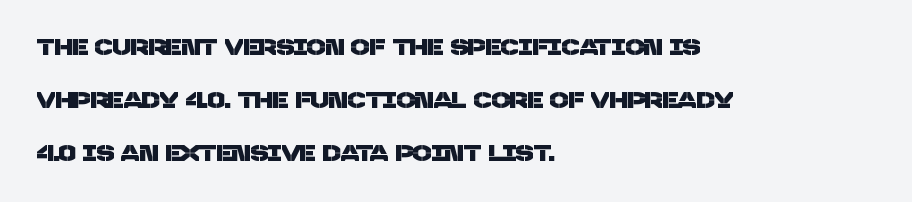
The image shows 22 px text type; set left-aligned, loose line spacing (2.41x), normal letter spacing, not underlined.
